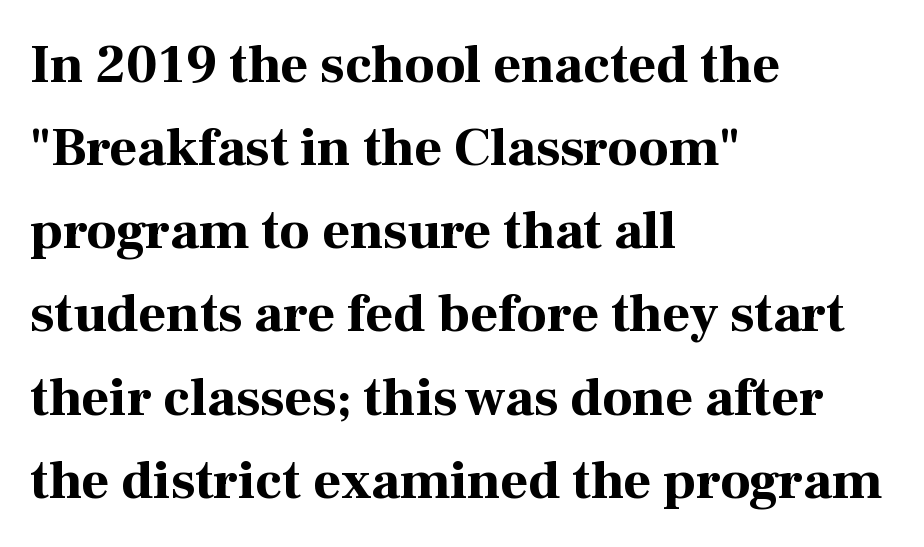
{"serif": "yes", "italic": "no", "bold": "yes", "weight": "bold", "width": "normal", "stroke_contrast": "high", "x_height": "medium", "monospaced": "no", "underline": "no", "align": "left", "line_spacing": "normal", "line_spacing_ratio": 1.54, "letter_spacing": "normal", "letter_spacing_em": 0.0, "glyph_px": 54}
